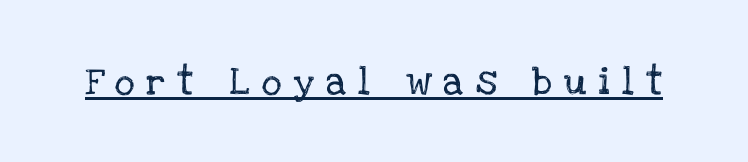
The letters stand straight up with perfectly vertical stems. The type family on display is of the serif kind. Notice how a bar underscores the lettering throughout. Letter spacing: wide.
